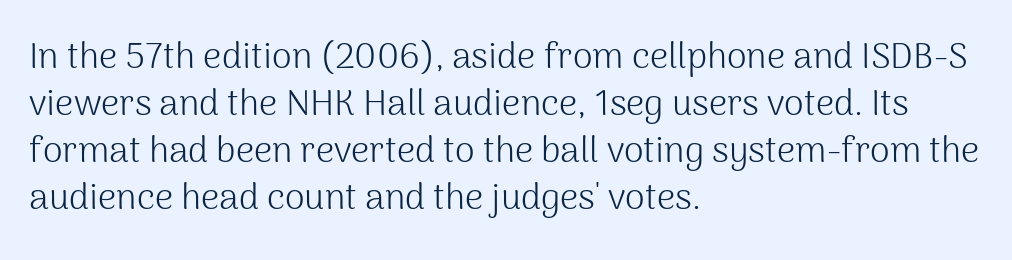
Q: Is the text bold? A: No.
Q: Is the text italic (slanted)? A: No, it is upright.
Q: Is the typeface a serif or a sans-serif typeface? A: Sans-serif.
Q: Is the text underlined? A: No.
Q: How is the paragraph aligned? A: Left-aligned.
Q: Is the spacing between letters normal or unusually wide? A: Normal.
Q: Is the spacing between lines tight, normal or loose? A: Normal.
Q: Width (condensed, normal, or wide)? A: Normal.
Q: Stroke contrast? A: Medium.
Q: x-height? A: Medium.
Q: Monospaced? A: No.
